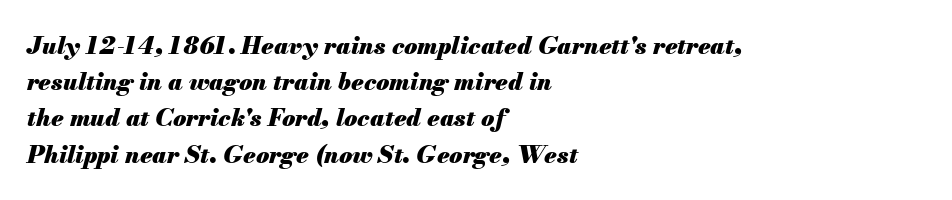
Q: Is the text bold? A: Yes.
Q: Is the text italic (slanted)? A: Yes, it leans right by about 13 degrees.
Q: Is the text underlined? A: No.
Q: How is the paragraph aligned? A: Left-aligned.
Q: Is the spacing between letters normal or unusually wide? A: Normal.
Q: Is the spacing between lines tight, normal or loose? A: Normal.
